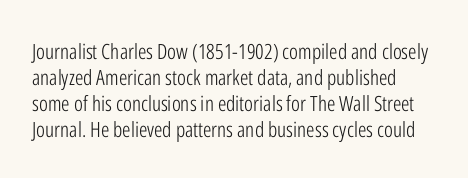
Q: Is the text bold? A: No.
Q: Is the text italic (slanted)? A: No, it is upright.
Q: Is the text underlined? A: No.
Q: Is the spacing between letters normal or unusually wide? A: Normal.
